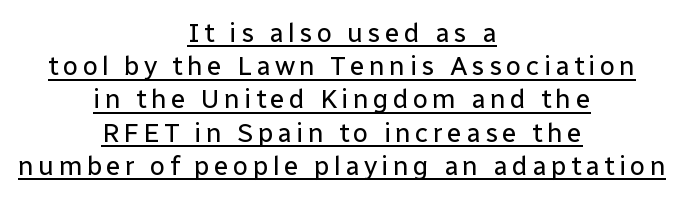
Q: Is the text bold? A: No.
Q: Is the text italic (slanted)? A: No, it is upright.
Q: Is the text underlined? A: Yes.
Q: How is the paragraph aligned? A: Centered.
